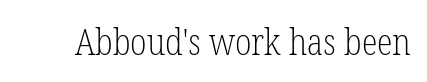
Q: Is the text bold? A: No.
Q: Is the text italic (slanted)? A: No, it is upright.
Q: Is the typeface a serif or a sans-serif typeface? A: Serif.
Q: Is the text underlined? A: No.
Q: Is the spacing between letters normal or unusually wide? A: Normal.
Q: Width (condensed, normal, or wide)? A: Condensed.
Q: Stroke contrast? A: Low.
Q: x-height? A: Medium.
Q: Monospaced? A: No.
